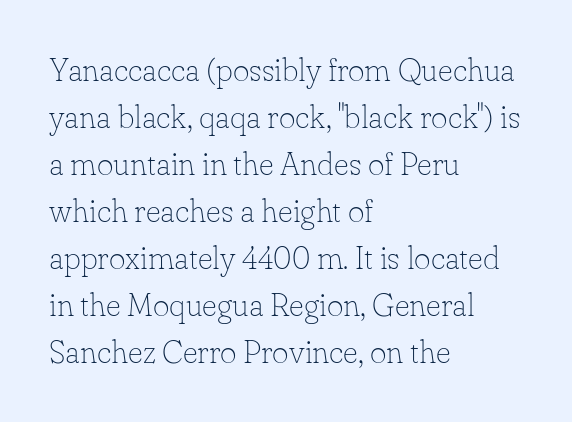
The image shows 32 px thin serif type, upright; set left-aligned, normal line spacing (1.47x), normal letter spacing, not underlined; low stroke contrast and a small x-height.
